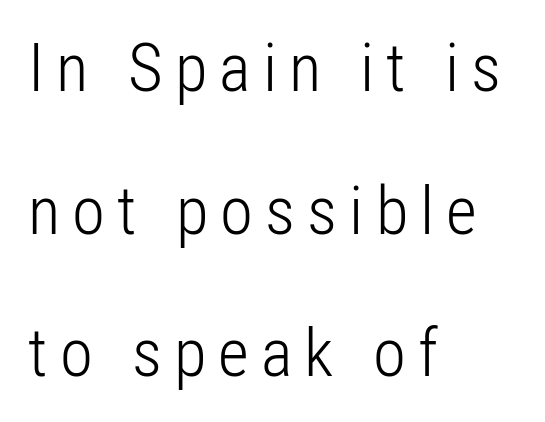
This sample is left-justified, so line endings fall wherever the words run out. Quick note: underline off. Spacing verdict: proportional, widths tailored to each character. Whoever set this chose breathing room over compactness in the vertical rhythm. Ink coverage per letter is moderate at most.
